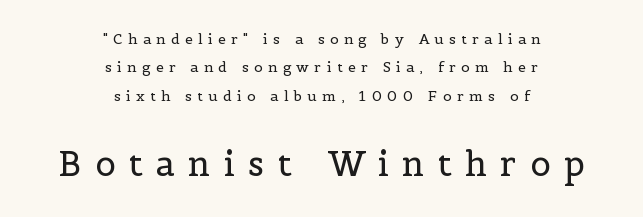
Airy leading. Only glyphs here, with clear space below each row. The more generous point size was reserved for the lower chunk. Looks like regular typesetting: each glyph gets only the width it needs. Loose tracking; the words dissolve into strings of separated letters.
